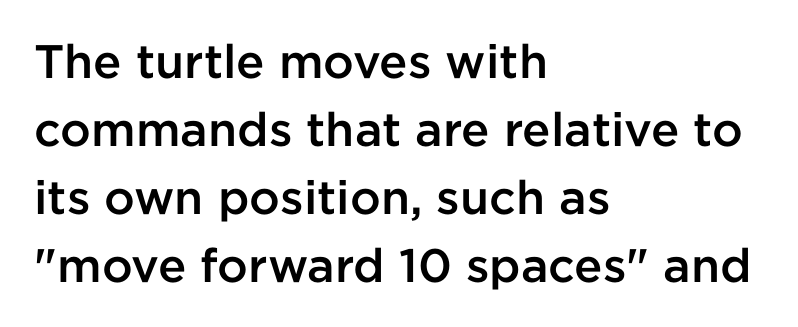
Q: Is the text bold? A: Semi-bold.
Q: Is the text italic (slanted)? A: No, it is upright.
Q: Is the typeface a serif or a sans-serif typeface? A: Sans-serif.
Q: Is the text underlined? A: No.
Q: How is the paragraph aligned? A: Left-aligned.
Q: Is the spacing between letters normal or unusually wide? A: Normal.
Q: Is the spacing between lines tight, normal or loose? A: Normal.
Q: Width (condensed, normal, or wide)? A: Normal.
Q: Stroke contrast? A: Low.
Q: x-height? A: Medium.
Q: Monospaced? A: No.
